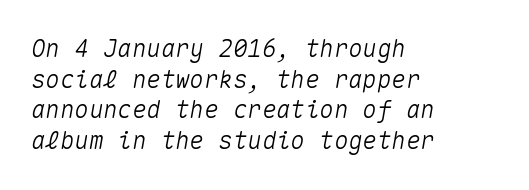
{"italic": "yes", "lean": "right", "slant_degrees": 10, "underline": "no", "align": "left", "line_spacing": "normal", "line_spacing_ratio": 1.28, "letter_spacing": "normal", "letter_spacing_em": 0.0, "glyph_px": 24}
